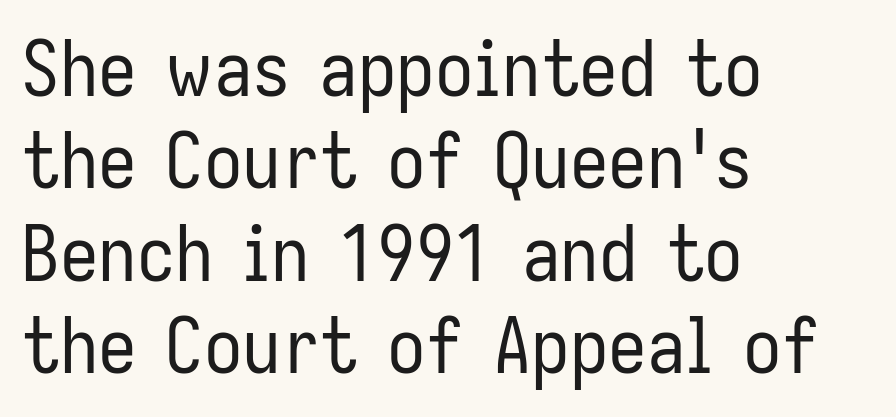
The image shows 77 px regular-weight, condensed sans-serif type, upright; set left-aligned, line spacing 1.2x, normal letter spacing, not underlined; low stroke contrast and a medium x-height.
